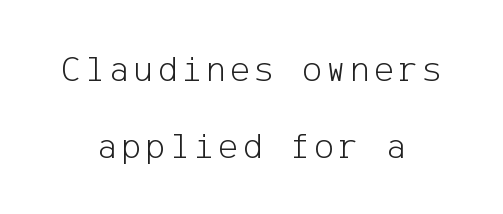
Q: Is the text bold? A: No.
Q: Is the text italic (slanted)? A: No, it is upright.
Q: Is the typeface a serif or a sans-serif typeface? A: Sans-serif.
Q: Is the text underlined? A: No.
Q: How is the paragraph aligned? A: Centered.
Q: Is the spacing between lines tight, normal or loose? A: Loose.
Q: Width (condensed, normal, or wide)? A: Normal.
Q: Stroke contrast? A: Low.
Q: x-height? A: Medium.
